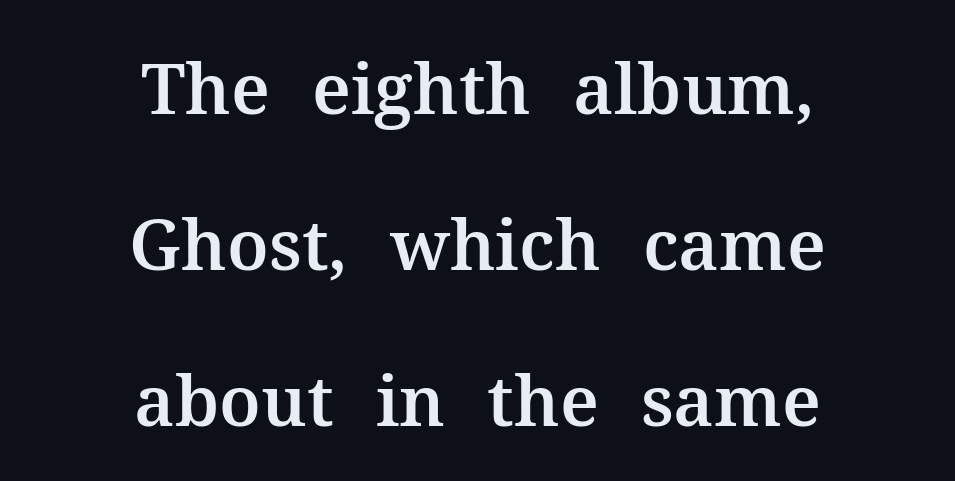
Beneath every word, the page is bare. The rendering shows small feet on the letterforms — a serif design. Posture: straight, roman, zero tilt. The letters advance in unequal steps, a hallmark of proportional type. Is the letter spacing exaggerated? No — it looks like the ordinary default. The line-height multiplier appears high, well above default.
